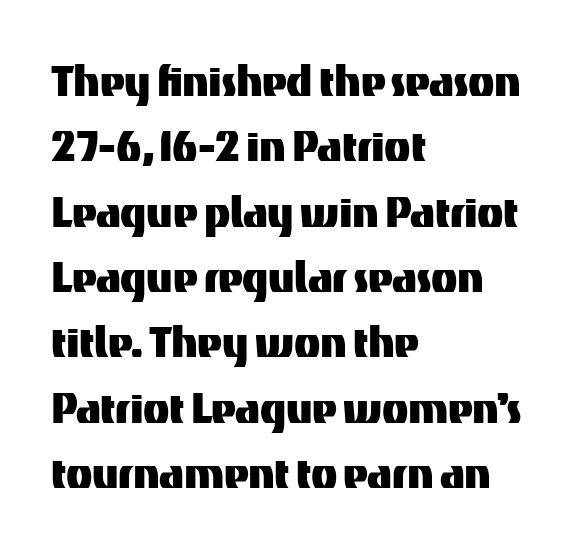
Q: Is the text italic (slanted)? A: No, it is upright.
Q: Is the typeface a serif or a sans-serif typeface? A: Sans-serif.
Q: Is the text underlined? A: No.
Q: How is the paragraph aligned? A: Left-aligned.
Q: Is the spacing between letters normal or unusually wide? A: Normal.
Q: Width (condensed, normal, or wide)? A: Normal.
Q: Stroke contrast? A: Medium.
Q: x-height? A: Medium.
Q: Monospaced? A: No.
